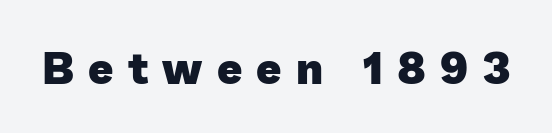
The image shows 44 px heavy sans-serif type; set unusually wide letter spacing (+0.32 em), not underlined; low stroke contrast and a medium x-height.
